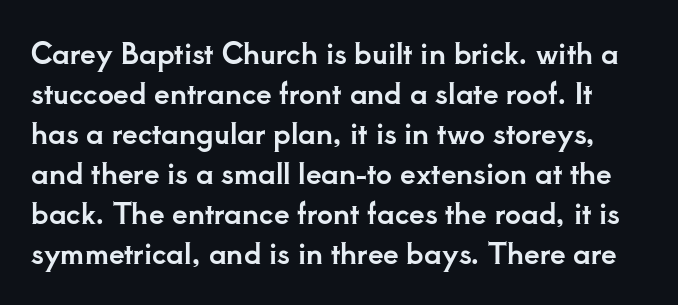
The string is rendered with underlining switched off. Italic? Not at all — the glyphs are vertical. Notice how descenders clear the ascenders below comfortably — that's standard leading. Looks like regular typesetting: each glyph gets only the width it needs. Type style note: has serifs.
